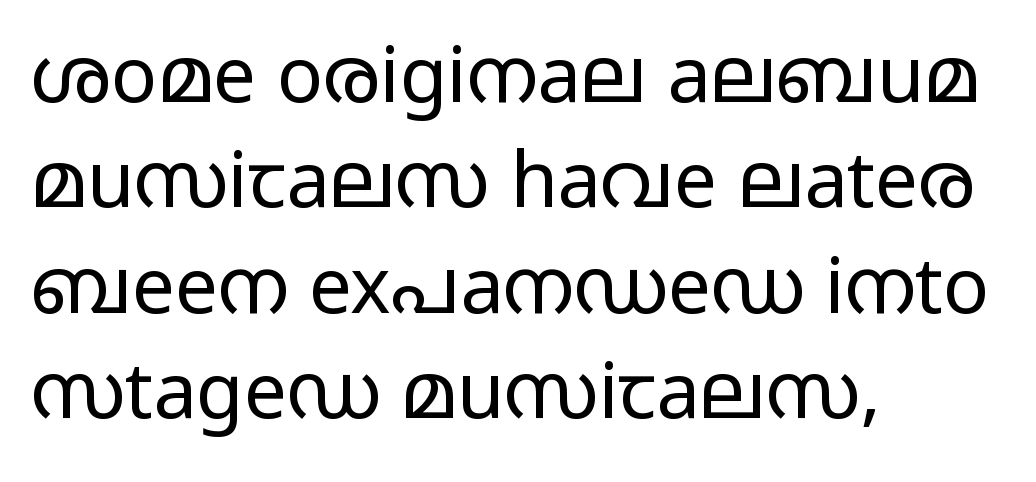
Q: Is the text bold? A: No.
Q: Is the text italic (slanted)? A: No, it is upright.
Q: Is the typeface a serif or a sans-serif typeface? A: Sans-serif.
Q: Is the text underlined? A: No.
Q: How is the paragraph aligned? A: Left-aligned.
Q: Is the spacing between letters normal or unusually wide? A: Normal.
Q: Is the spacing between lines tight, normal or loose? A: Normal.
Q: Width (condensed, normal, or wide)? A: Wide.
Q: Stroke contrast? A: Low.
Q: x-height? A: Medium.
Q: Monospaced? A: No.
